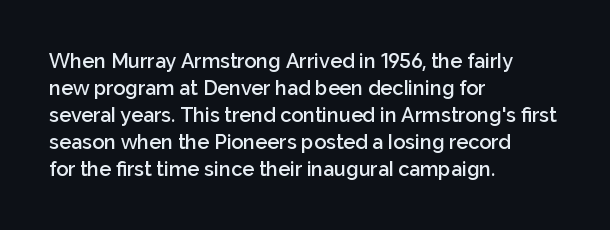
Q: Is the text bold? A: Semi-bold.
Q: Is the text italic (slanted)? A: No, it is upright.
Q: Is the text underlined? A: No.
Q: How is the paragraph aligned? A: Left-aligned.
Q: Is the spacing between letters normal or unusually wide? A: Normal.
Q: Is the spacing between lines tight, normal or loose? A: Normal.
